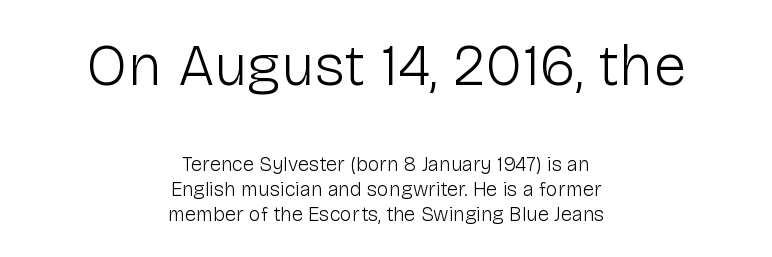
Weight class: somewhere from thin through regular. The type is set solid horizontally, with unmodified tracking. The face used here is proportionally spaced, like ordinary book or web type. Ascenders rise straight up at ninety degrees. The initial chunk of copy outweighs the following chunk in type size.
